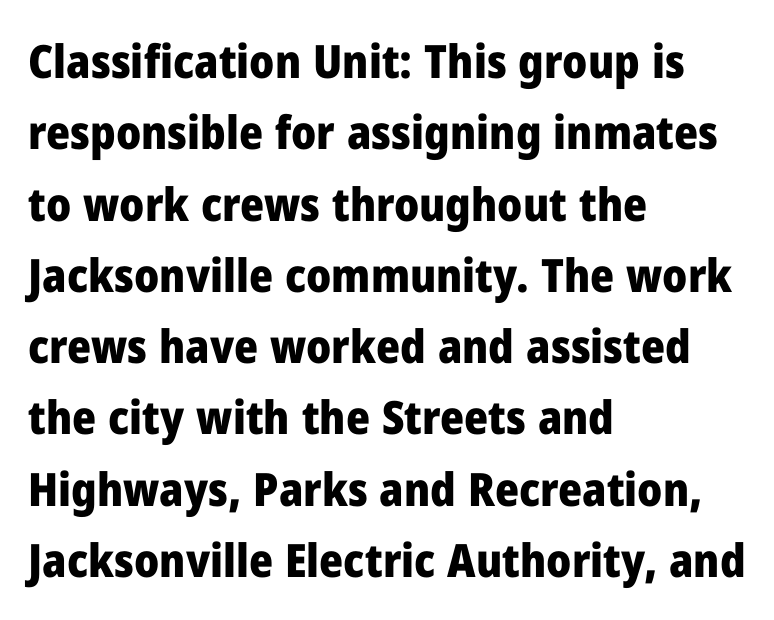
The image shows 46 px heavy sans-serif type, upright; set left-aligned, normal line spacing (1.55x), normal letter spacing, not underlined; low stroke contrast and a medium x-height.
